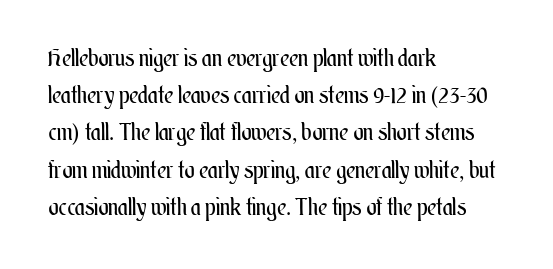
Ordinary non-slanted type is in use. This sample uses plain, unmodified letter spacing. Has an underline been added? It has not. The designer left line spacing at the default. The cut favours lightness, reaching ordinary text weight at its darkest. Layout note: lines flush left.
